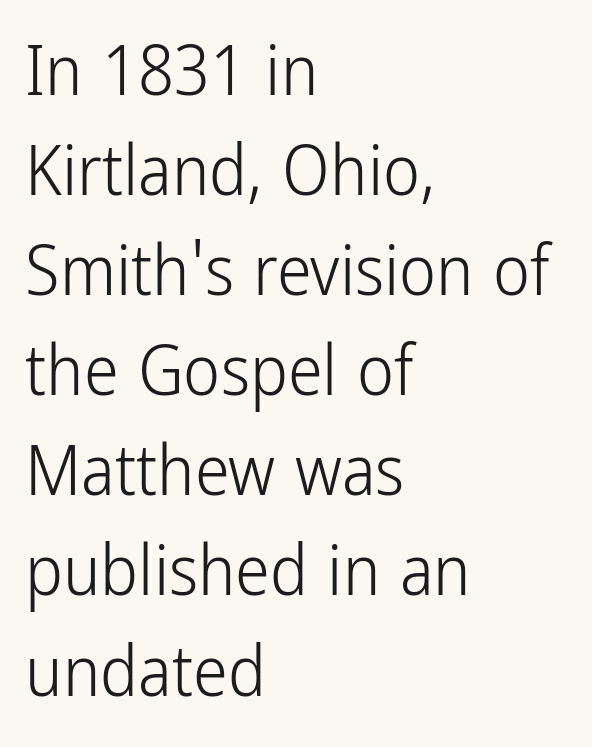
Layout note: lines flush left. The strokes are not fattened; the text isn't bold. Font category for this specimen: sans-serif. Italic: no, the glyphs are upright roman. The line-height multiplier appears to be the usual default.
